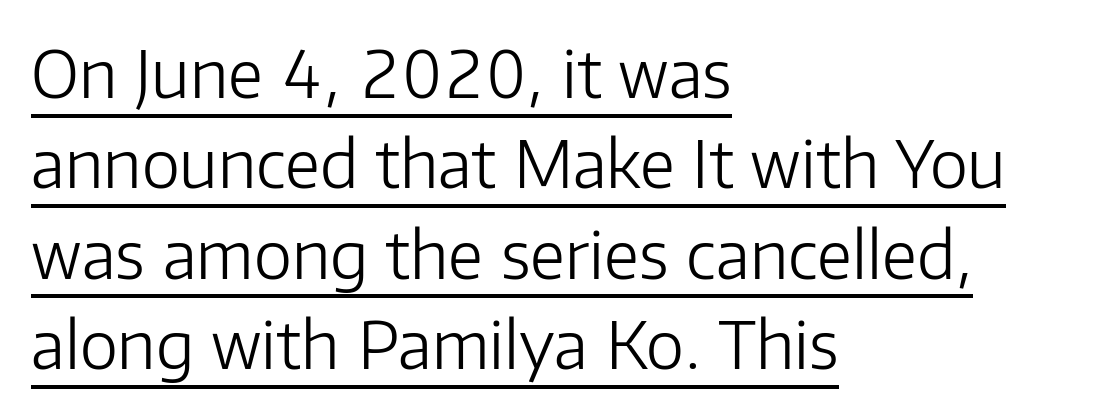
{"serif": "no", "italic": "no", "bold": "no", "weight": "light", "width": "normal", "stroke_contrast": "low", "x_height": "medium", "monospaced": "no", "underline": "yes", "align": "left", "line_spacing": "normal", "line_spacing_ratio": 1.39, "letter_spacing": "normal", "letter_spacing_em": 0.0, "glyph_px": 65}
